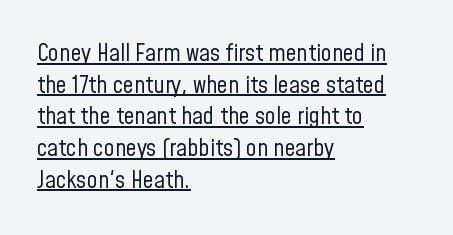
Q: Is the text bold? A: No.
Q: Is the text italic (slanted)? A: No, it is upright.
Q: Is the text underlined? A: Yes.
Q: How is the paragraph aligned? A: Left-aligned.
Q: Is the spacing between letters normal or unusually wide? A: Normal.
Q: Is the spacing between lines tight, normal or loose? A: Normal.
